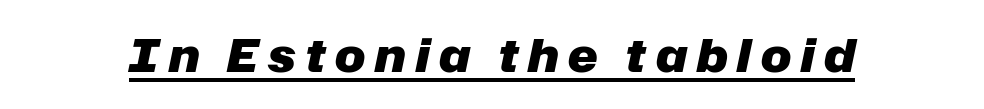
Q: Is the text bold? A: Yes.
Q: Is the text italic (slanted)? A: Yes, it leans right by about 12 degrees.
Q: Is the text underlined? A: Yes.
Q: Is the spacing between letters normal or unusually wide? A: Unusually wide.
Q: Width (condensed, normal, or wide)? A: Normal.
Q: Stroke contrast? A: Low.
Q: x-height? A: Medium.
Q: Monospaced? A: No.
